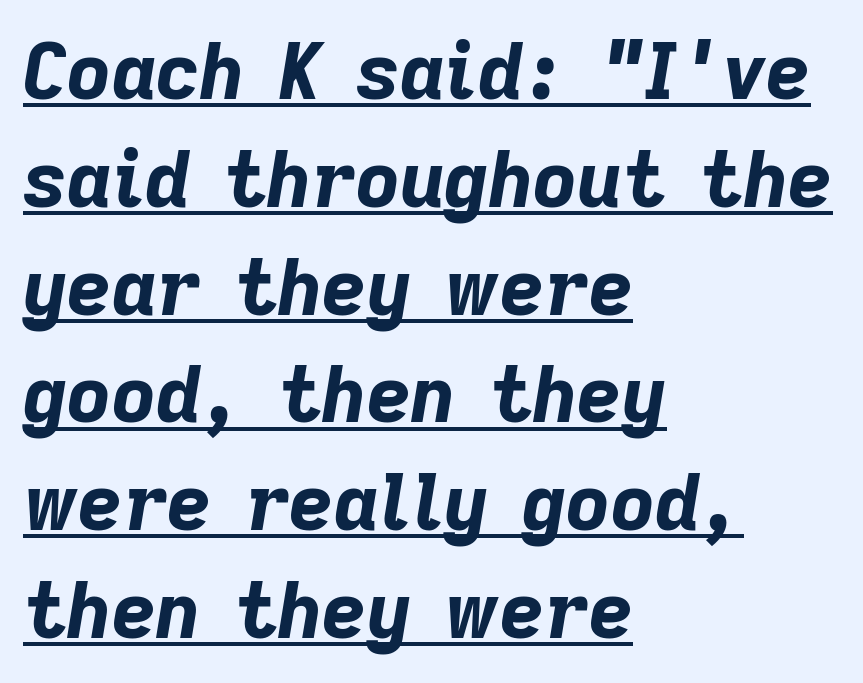
Q: Is the text bold? A: Yes.
Q: Is the text italic (slanted)? A: Yes, it leans right by about 9 degrees.
Q: Is the text underlined? A: Yes.
Q: How is the paragraph aligned? A: Left-aligned.
Q: Is the spacing between letters normal or unusually wide? A: Normal.
Q: Is the spacing between lines tight, normal or loose? A: Normal.
Q: Width (condensed, normal, or wide)? A: Normal.
Q: Stroke contrast? A: Low.
Q: x-height? A: Medium.
Q: Monospaced? A: No.
